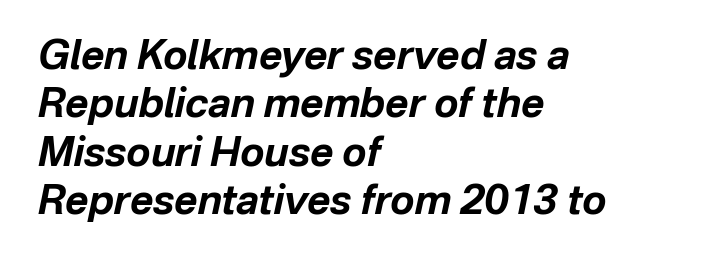
{"italic": "yes", "lean": "right", "slant_degrees": 12, "bold": "yes", "weight": "bold", "width": "normal", "stroke_contrast": "low", "x_height": "medium", "monospaced": "no", "underline": "no", "align": "left", "line_spacing_ratio": 1.21, "letter_spacing": "normal", "letter_spacing_em": 0.0, "glyph_px": 40}
